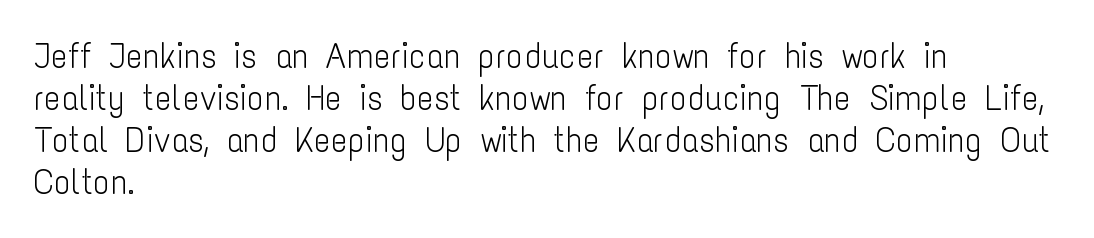
The image shows 35 px light, condensed sans-serif type, upright; set left-aligned, line spacing 1.2x, normal letter spacing, not underlined; low stroke contrast and a medium x-height.
